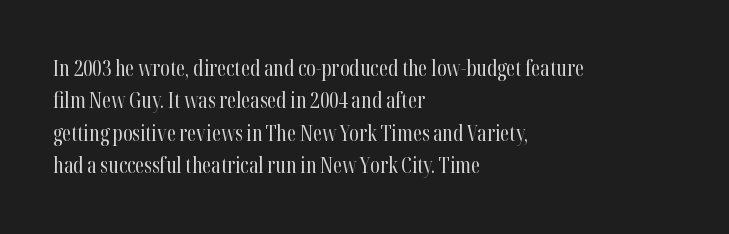
Q: Is the text bold? A: No.
Q: Is the text italic (slanted)? A: No, it is upright.
Q: Is the text underlined? A: No.
Q: How is the paragraph aligned? A: Left-aligned.
Q: Is the spacing between letters normal or unusually wide? A: Normal.
Q: Is the spacing between lines tight, normal or loose? A: Normal.
